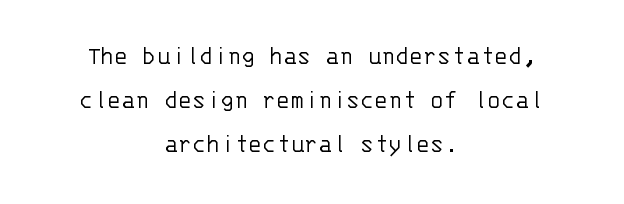
The image shows 26 px text type, upright; set centered, normal line spacing (1.7x), normal letter spacing, not underlined.
